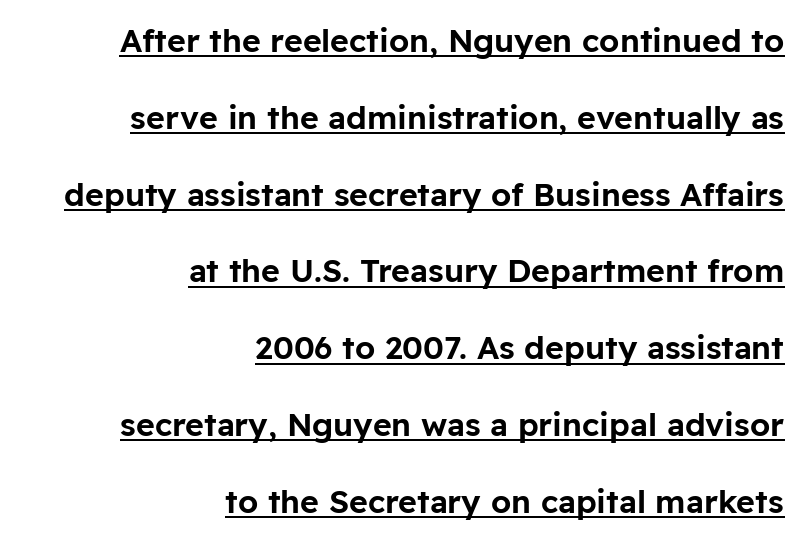
Line endings align vertically; line beginnings do not. Glyph-to-glyph distance matches everyday printed text. The characters display no serif detailing; their extremities are plain. Spacing verdict: proportional, widths tailored to each character. Leading is clearly above the norm, producing a sparse column. When letters stand straight like this, we call the style roman or upright.
